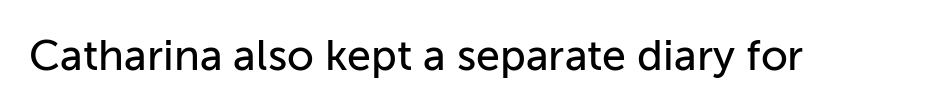
Plain, unruled lines of type. The font's upright variant was chosen for this text. I'd call this a sans setting — the letters go barefoot. Varying glyph widths throughout — classic text-font behaviour. How are the letters spaced? Ordinarily, with no added tracking.
